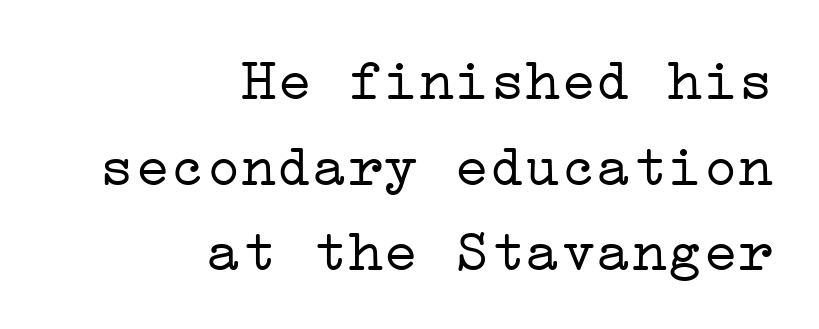
Normally led — the rows are evenly, conventionally spaced. A quiet, ordinary-to-light weight characterises the typeface. To sum up the face: it has serifs. Posture: vertical. How are the letters spaced? Ordinarily, with no added tracking. Line ends are locked; line starts wander.
